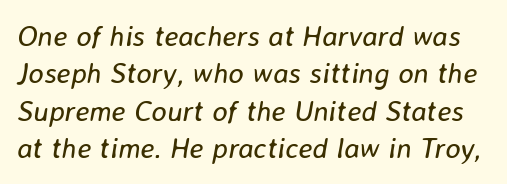
The strip under each line holds only bare page. Spacing verdict: proportional, widths tailored to each character. The letters sit at their default tracking, neither squeezed nor spread. Quick note: italic.
